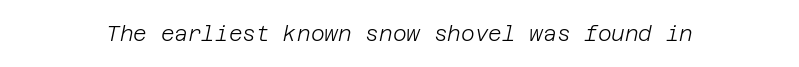
{"italic": "yes", "lean": "right", "slant_degrees": 12, "bold": "no", "underline": "no", "letter_spacing": "normal", "letter_spacing_em": 0.0, "glyph_px": 21}
